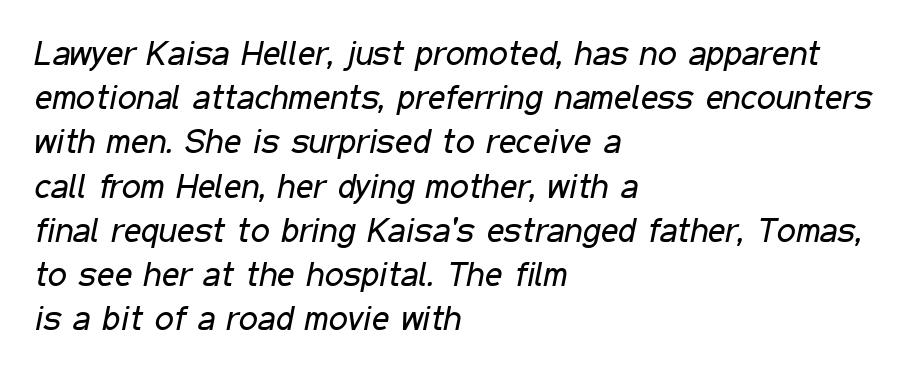
Q: Is the text bold? A: No.
Q: Is the text italic (slanted)? A: Yes, it leans right by about 11 degrees.
Q: Is the text underlined? A: No.
Q: How is the paragraph aligned? A: Left-aligned.
Q: Is the spacing between letters normal or unusually wide? A: Normal.
Q: Is the spacing between lines tight, normal or loose? A: Normal.
Q: Width (condensed, normal, or wide)? A: Condensed.
Q: Stroke contrast? A: Low.
Q: x-height? A: Medium.
Q: Monospaced? A: No.
